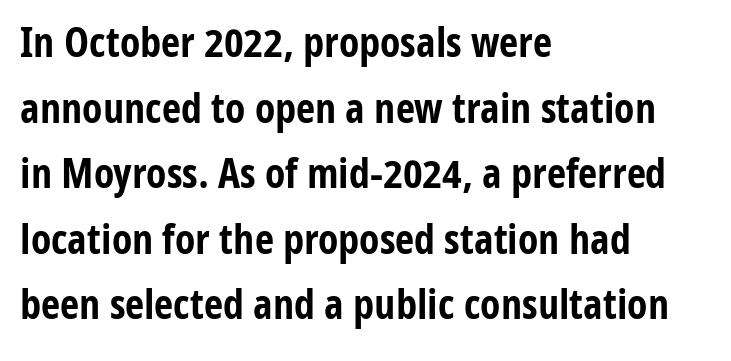
Notice how the passage keeps a crisp vertical edge on the left only. Each glyph is drawn with heavy, bold strokes. Check under the words: just untouched page. No feet cap the strokes, marking this as sans-serif type. Does the lettering tilt? It doesn't — this is upright. The gaps between neighbouring characters are ordinary and unremarkable.
